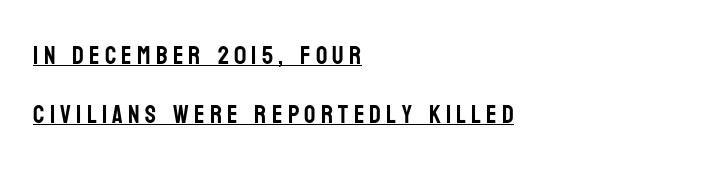
Q: Is the text italic (slanted)? A: No, it is upright.
Q: Is the text underlined? A: Yes.
Q: How is the paragraph aligned? A: Left-aligned.
Q: Is the spacing between letters normal or unusually wide? A: Unusually wide.
Q: Is the spacing between lines tight, normal or loose? A: Loose.
